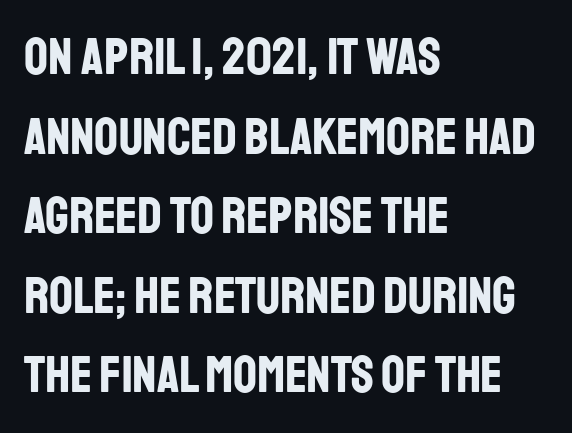
The image shows 52 px bold, condensed sans-serif type, upright; set left-aligned, normal line spacing (1.53x), normal letter spacing, not underlined; low stroke contrast and a large x-height.
